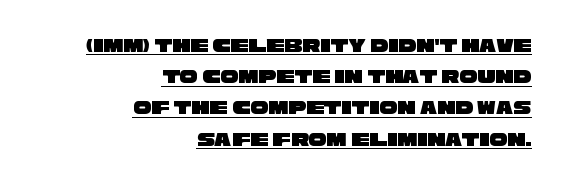
Line spacing here is normal. The gaps between neighbouring characters are ordinary and unremarkable. Quick note: underline on. A student would call this right alignment; a typographer would say flush right, rag left.
